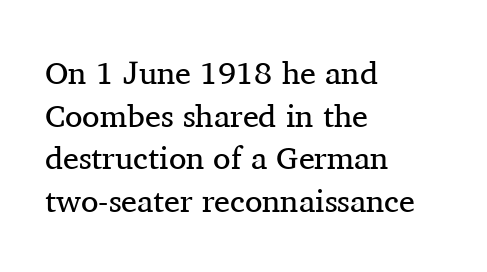
{"serif": "yes", "italic": "no", "bold": "no", "weight": "regular", "width": "normal", "stroke_contrast": "medium", "x_height": "medium", "monospaced": "no", "underline": "no", "align": "left", "line_spacing": "normal", "line_spacing_ratio": 1.33, "letter_spacing": "normal", "letter_spacing_em": 0.0, "glyph_px": 32}
